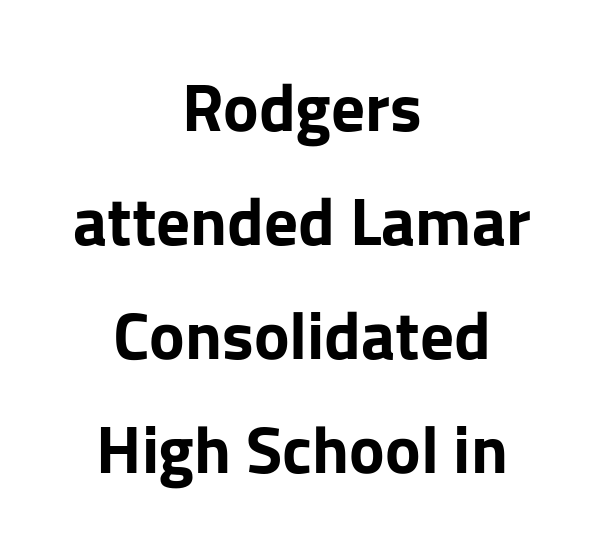
Q: Is the text bold? A: Yes.
Q: Is the text italic (slanted)? A: No, it is upright.
Q: Is the typeface a serif or a sans-serif typeface? A: Sans-serif.
Q: Is the text underlined? A: No.
Q: How is the paragraph aligned? A: Centered.
Q: Is the spacing between letters normal or unusually wide? A: Normal.
Q: Is the spacing between lines tight, normal or loose? A: Normal.
Q: Width (condensed, normal, or wide)? A: Normal.
Q: Stroke contrast? A: Low.
Q: x-height? A: Medium.
Q: Monospaced? A: No.
